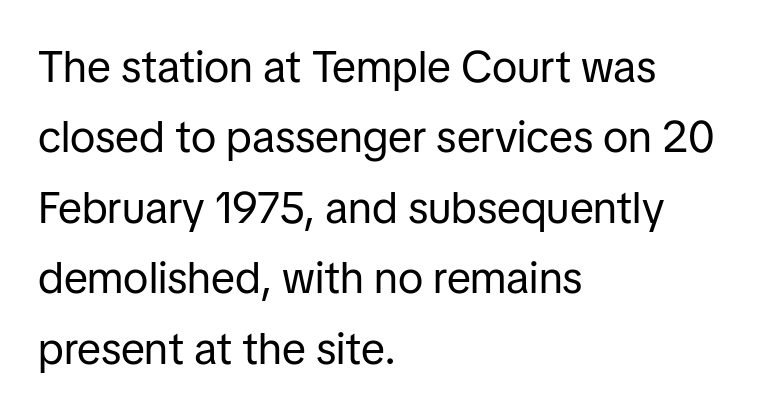
The image shows 44 px regular-weight sans-serif type, upright; set left-aligned, normal line spacing (1.6x), normal letter spacing, not underlined; low stroke contrast and a medium x-height.
